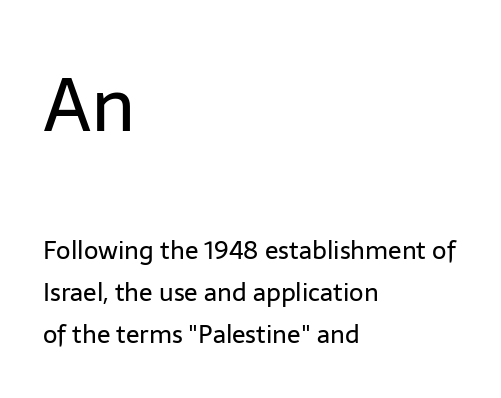
{"serif": "no", "italic": "no", "bold": "no", "weight": "regular", "width": "normal", "stroke_contrast": "low", "x_height": "medium", "monospaced": "no", "underline": "no", "align": "left", "line_spacing": "normal", "line_spacing_ratio": 1.68, "letter_spacing": "normal", "letter_spacing_em": 0.0, "larger_block": "first", "size_ratio": 3.0, "glyph_px": 75}
